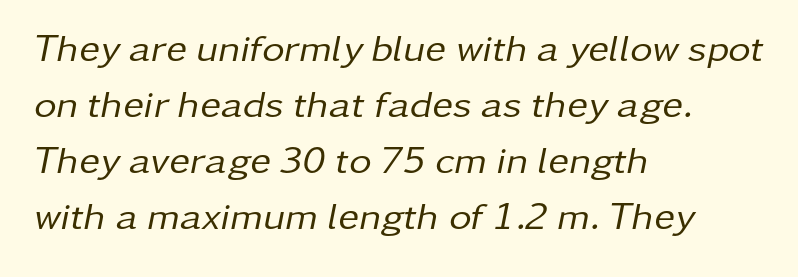
The image shows 39 px regular-weight type, italic (leaning right); set left-aligned, normal line spacing (1.44x), normal letter spacing, not underlined; low stroke contrast and a medium x-height.
